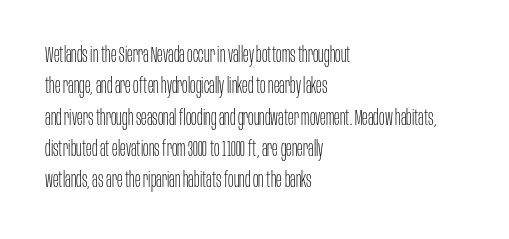
Ordinary non-slanted type is in use. Honestly, the row spacing looks completely unremarkable. These lines keep a tight, regular rhythm from letter to letter. These lines stack with their left ends in a neat column.
